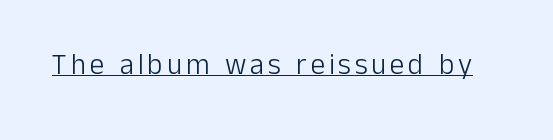
Q: Is the text bold? A: No.
Q: Is the text italic (slanted)? A: No, it is upright.
Q: Is the typeface a serif or a sans-serif typeface? A: Sans-serif.
Q: Is the text underlined? A: Yes.
Q: Width (condensed, normal, or wide)? A: Normal.
Q: Stroke contrast? A: Low.
Q: x-height? A: Medium.
Q: Monospaced? A: No.
